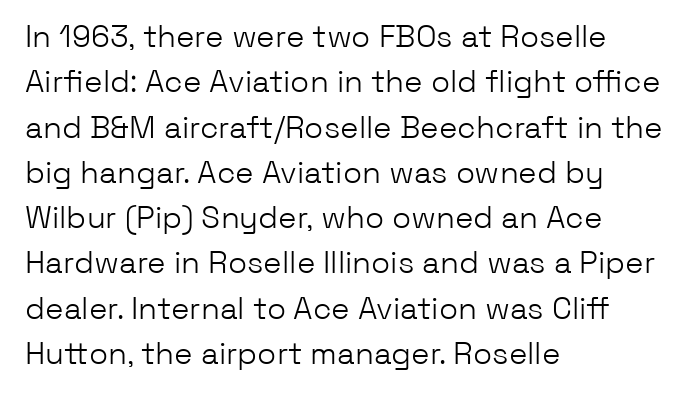
Q: Is the text bold? A: No.
Q: Is the text italic (slanted)? A: No, it is upright.
Q: Is the typeface a serif or a sans-serif typeface? A: Sans-serif.
Q: Is the text underlined? A: No.
Q: How is the paragraph aligned? A: Left-aligned.
Q: Is the spacing between letters normal or unusually wide? A: Normal.
Q: Is the spacing between lines tight, normal or loose? A: Normal.
Q: Width (condensed, normal, or wide)? A: Normal.
Q: Stroke contrast? A: Low.
Q: x-height? A: Medium.
Q: Monospaced? A: No.
